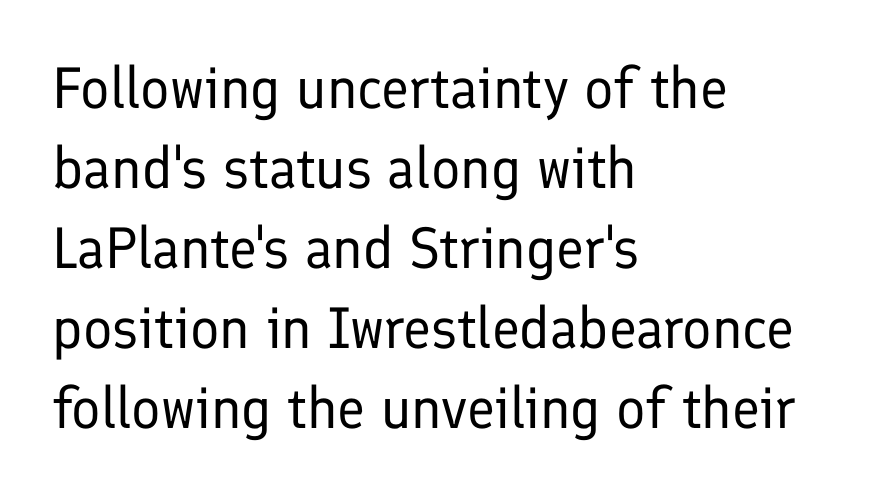
The letters advance in unequal steps, a hallmark of proportional type. The strip under each line holds only bare page. The designer left line spacing at the default. Spacing between characters is what you'd get straight out of the box. Every stem runs plumb, perpendicular to the baseline. The paragraph shown leans on its left margin.
